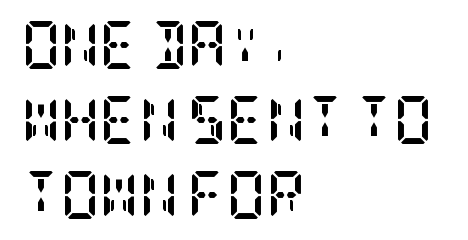
{"serif": "yes", "italic": "no", "bold": "yes", "weight": "semibold", "width": "condensed", "stroke_contrast": "low", "x_height": "large", "underline": "no", "align": "left", "line_spacing": "normal", "line_spacing_ratio": 1.56, "letter_spacing": "normal", "letter_spacing_em": 0.0, "glyph_px": 48}
